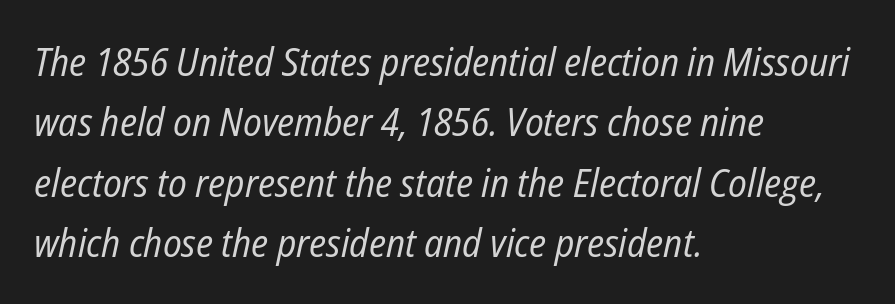
{"italic": "yes", "lean": "right", "slant_degrees": 12, "bold": "no", "weight": "regular", "width": "condensed", "stroke_contrast": "low", "x_height": "medium", "monospaced": "no", "underline": "no", "align": "left", "line_spacing": "normal", "line_spacing_ratio": 1.55, "letter_spacing": "normal", "letter_spacing_em": 0.0, "glyph_px": 39}
